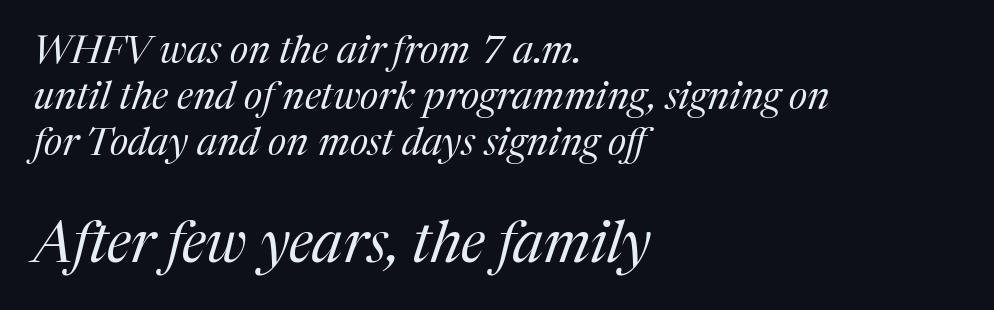
Q: Is the text bold? A: No.
Q: Is the text italic (slanted)? A: Yes, it leans right by about 17 degrees.
Q: Is the typeface a serif or a sans-serif typeface? A: Serif.
Q: Is the text underlined? A: No.
Q: How is the paragraph aligned? A: Left-aligned.
Q: Is the spacing between letters normal or unusually wide? A: Normal.
Q: Which block of text is set in a larger size, the first (top) or the second (bottom)? A: The second (bottom) one.
Q: Width (condensed, normal, or wide)? A: Normal.
Q: Stroke contrast? A: Medium.
Q: x-height? A: Medium.
Q: Monospaced? A: No.
